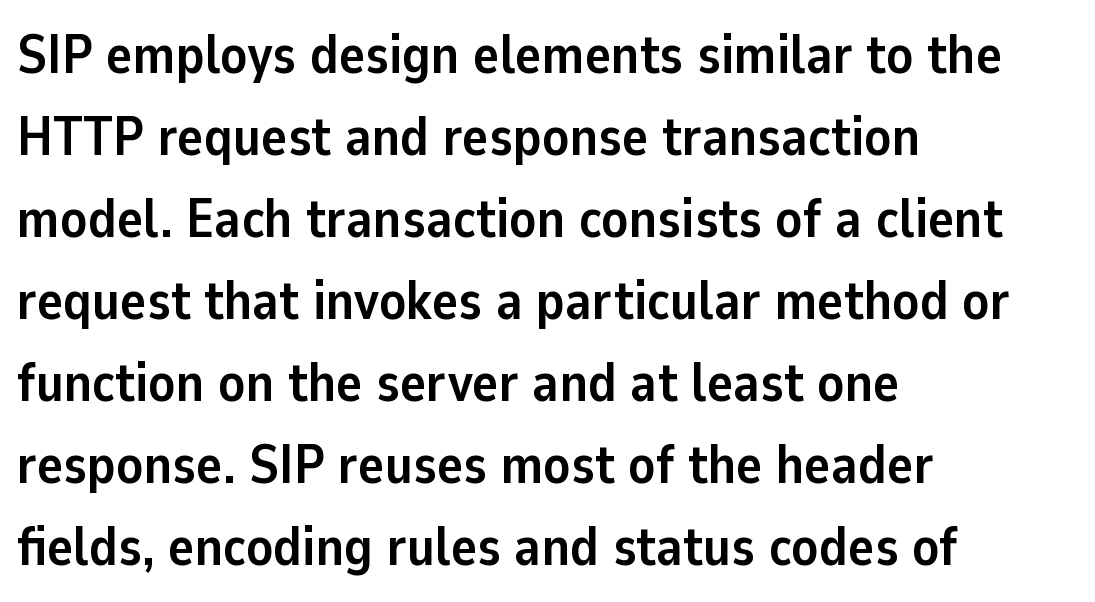
{"serif": "no", "italic": "no", "bold": "yes", "weight": "semibold", "width": "normal", "stroke_contrast": "low", "x_height": "medium", "monospaced": "no", "underline": "no", "align": "left", "line_spacing": "normal", "line_spacing_ratio": 1.49, "letter_spacing": "normal", "letter_spacing_em": 0.0, "glyph_px": 55}
